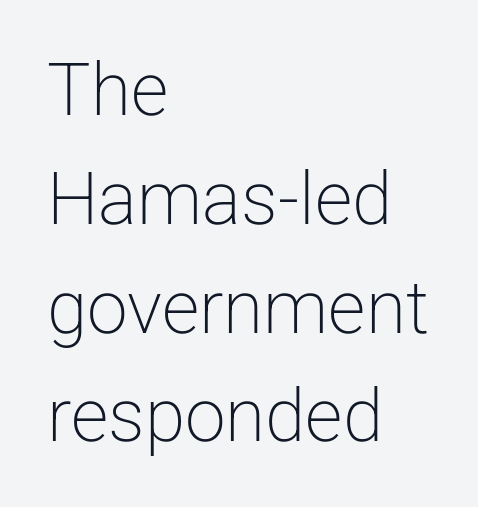
{"serif": "no", "italic": "no", "bold": "no", "weight": "light", "width": "normal", "stroke_contrast": "low", "x_height": "medium", "monospaced": "no", "underline": "no", "align": "left", "line_spacing": "normal", "line_spacing_ratio": 1.49, "letter_spacing": "normal", "letter_spacing_em": 0.0, "glyph_px": 73}
